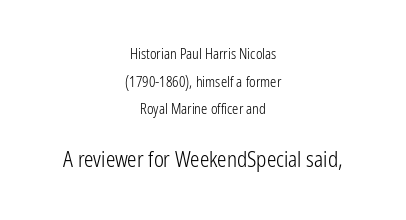
You could call the tracking neutral — neither tight nor loose. The passage is arranged like a title page — every line centered. Reading down the column, the eye jumps a long way to each next line. Weight class: somewhere from thin through regular.
